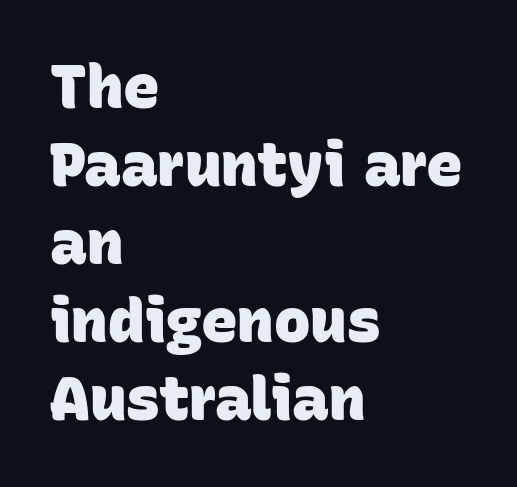
Q: Is the text bold? A: Yes.
Q: Is the typeface a serif or a sans-serif typeface? A: Sans-serif.
Q: Is the text underlined? A: No.
Q: How is the paragraph aligned? A: Left-aligned.
Q: Is the spacing between letters normal or unusually wide? A: Normal.
Q: Is the spacing between lines tight, normal or loose? A: Normal.
Q: Width (condensed, normal, or wide)? A: Normal.
Q: Stroke contrast? A: Low.
Q: x-height? A: Large.
Q: Monospaced? A: No.
